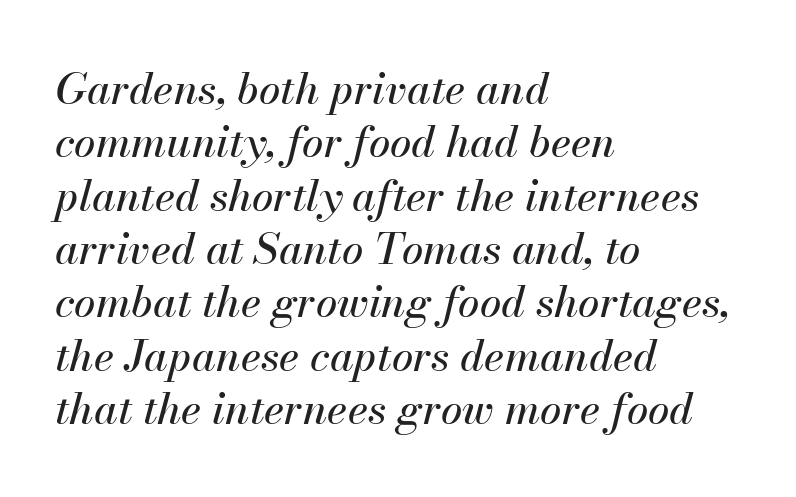
{"italic": "yes", "lean": "right", "slant_degrees": 13, "width": "normal", "stroke_contrast": "medium", "x_height": "small", "monospaced": "no", "underline": "no", "align": "left", "line_spacing_ratio": 1.24, "letter_spacing": "normal", "letter_spacing_em": 0.0, "glyph_px": 43}
